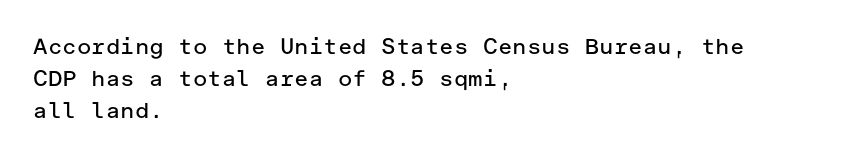
{"italic": "no", "bold": "no", "underline": "no", "align": "left", "line_spacing": "normal", "line_spacing_ratio": 1.45, "letter_spacing": "normal", "letter_spacing_em": 0.0, "glyph_px": 22}
